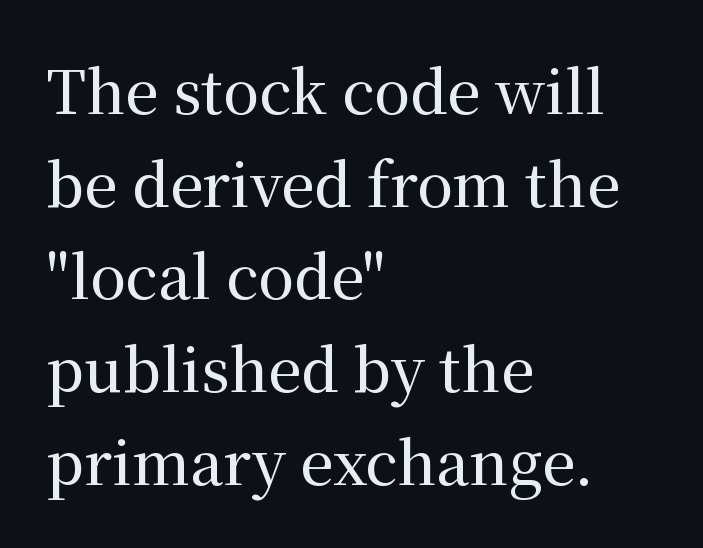
The image shows 59 px serif type, upright; set left-aligned, normal line spacing (1.57x), normal letter spacing, not underlined; medium stroke contrast and a medium x-height.
